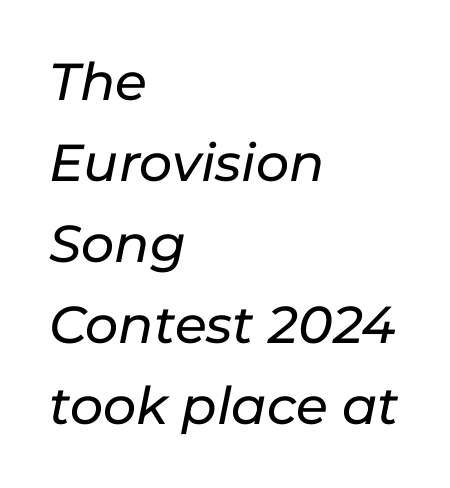
Q: Is the text italic (slanted)? A: Yes, it leans right by about 11 degrees.
Q: Is the text underlined? A: No.
Q: How is the paragraph aligned? A: Left-aligned.
Q: Is the spacing between letters normal or unusually wide? A: Normal.
Q: Is the spacing between lines tight, normal or loose? A: Normal.
Q: Width (condensed, normal, or wide)? A: Normal.
Q: Stroke contrast? A: Low.
Q: x-height? A: Medium.
Q: Monospaced? A: No.
